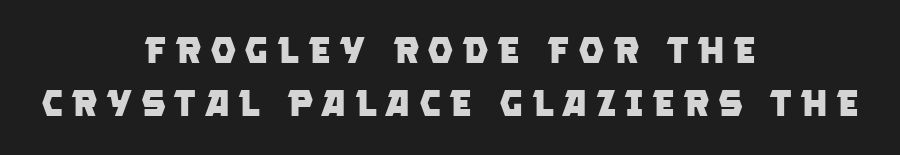
These lines are rendered in a variable-pitch font. Visually the block forms a symmetrical silhouette, jagged on both flanks. Heft: maximum for text — a bold. A bare baseline throughout the passage.
